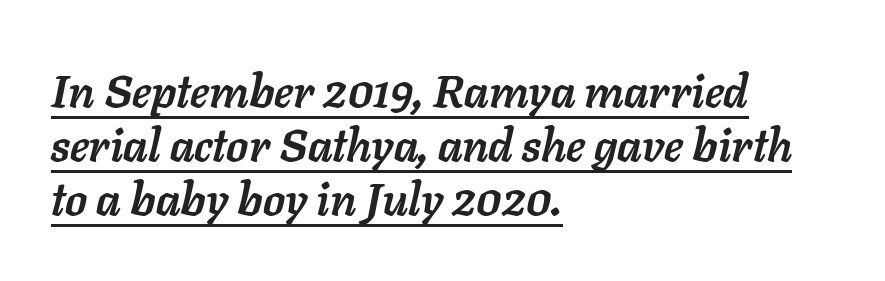
Q: Is the text bold? A: Yes.
Q: Is the text italic (slanted)? A: Yes, it leans right by about 11 degrees.
Q: Is the text underlined? A: Yes.
Q: How is the paragraph aligned? A: Left-aligned.
Q: Is the spacing between letters normal or unusually wide? A: Normal.
Q: Width (condensed, normal, or wide)? A: Normal.
Q: Stroke contrast? A: Low.
Q: x-height? A: Medium.
Q: Monospaced? A: No.
